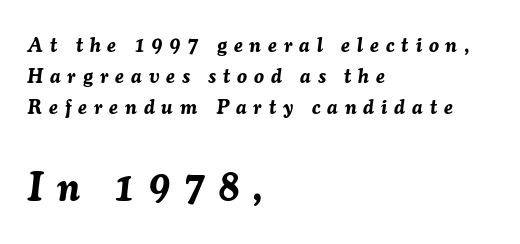
Q: Is the text bold? A: Yes.
Q: Is the text italic (slanted)? A: Yes, it leans right by about 7 degrees.
Q: Is the text underlined? A: No.
Q: How is the paragraph aligned? A: Left-aligned.
Q: Is the spacing between letters normal or unusually wide? A: Unusually wide.
Q: Is the spacing between lines tight, normal or loose? A: Normal.
Q: Which block of text is set in a larger size, the first (top) or the second (bottom)? A: The second (bottom) one.
Q: Width (condensed, normal, or wide)? A: Normal.
Q: Stroke contrast? A: Medium.
Q: x-height? A: Medium.
Q: Monospaced? A: No.
